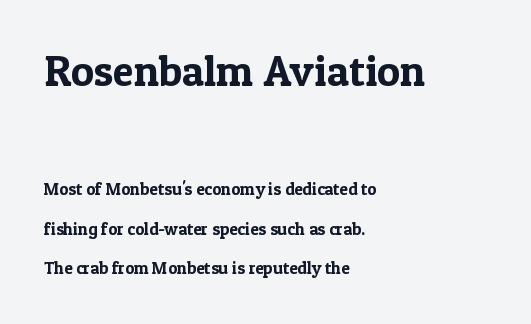
The image shows 43 px serif type, upright; set left-aligned, loose line spacing (2.32x), normal letter spacing, not underlined; the first (top) block is 2.53x larger; a medium x-height.
